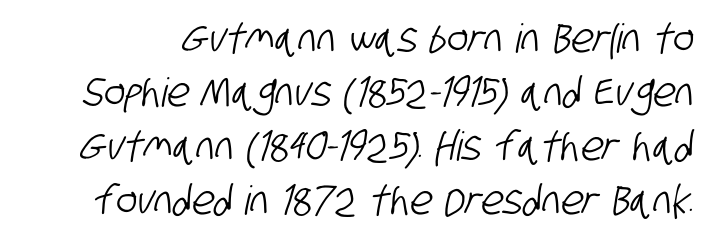
Standard letterfit; no display-style spreading of the glyphs. Is this a fixed-width face? No — the glyphs have proportional, varying widths. A clean baseline with only descenders dipping below it. Is there much room between lines? A standard amount, neither cramped nor airy.
